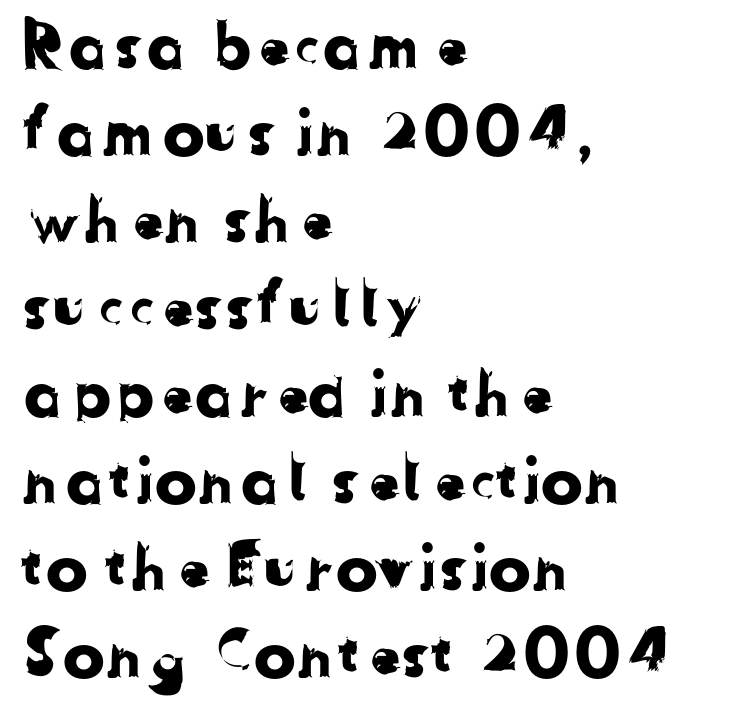
The image shows 63 px sans-serif type; set left-aligned, normal line spacing (1.38x), normal letter spacing, not underlined; low stroke contrast and a medium x-height.
